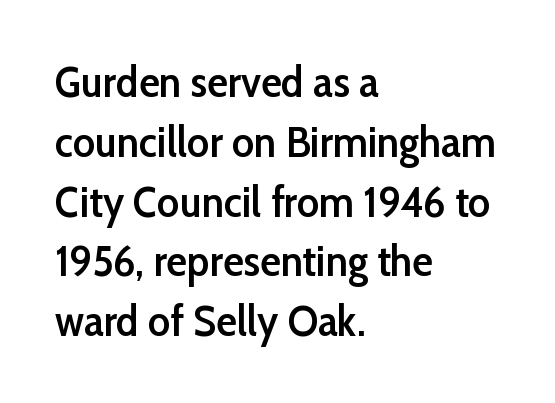
The image shows 43 px semibold sans-serif type, upright; set left-aligned, normal line spacing (1.39x), normal letter spacing, not underlined; low stroke contrast and a medium x-height.
